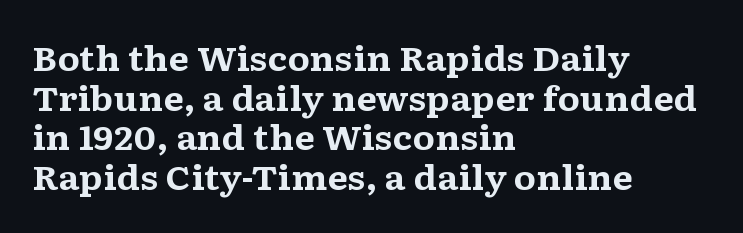
Q: Is the text bold? A: Yes.
Q: Is the text italic (slanted)? A: No, it is upright.
Q: Is the typeface a serif or a sans-serif typeface? A: Serif.
Q: Is the text underlined? A: No.
Q: How is the paragraph aligned? A: Left-aligned.
Q: Is the spacing between letters normal or unusually wide? A: Normal.
Q: Width (condensed, normal, or wide)? A: Wide.
Q: Stroke contrast? A: Medium.
Q: x-height? A: Medium.
Q: Monospaced? A: No.
